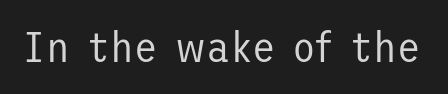
Q: Is the text bold? A: No.
Q: Is the text italic (slanted)? A: No, it is upright.
Q: Is the typeface a serif or a sans-serif typeface? A: Sans-serif.
Q: Is the text underlined? A: No.
Q: Is the spacing between letters normal or unusually wide? A: Normal.
Q: Width (condensed, normal, or wide)? A: Normal.
Q: Stroke contrast? A: Low.
Q: x-height? A: Medium.
